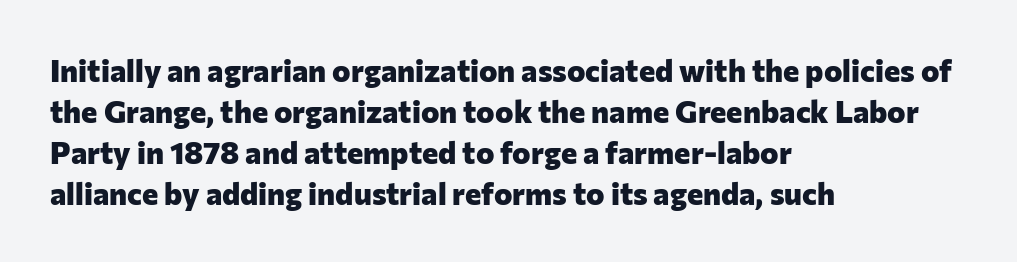
{"serif": "no", "italic": "no", "bold": "yes", "weight": "heavy", "width": "normal", "stroke_contrast": "low", "x_height": "medium", "monospaced": "no", "underline": "no", "align": "left", "line_spacing": "normal", "line_spacing_ratio": 1.32, "letter_spacing": "normal", "letter_spacing_em": 0.0, "glyph_px": 31}
